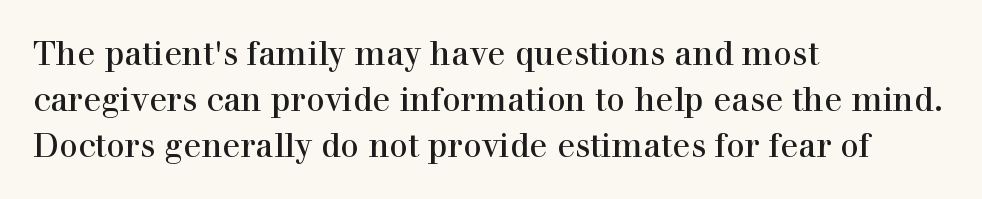
{"serif": "yes", "italic": "no", "width": "normal", "x_height": "medium", "monospaced": "no", "underline": "no", "align": "left", "line_spacing": "normal", "line_spacing_ratio": 1.39, "letter_spacing": "normal", "letter_spacing_em": 0.0, "glyph_px": 33}
